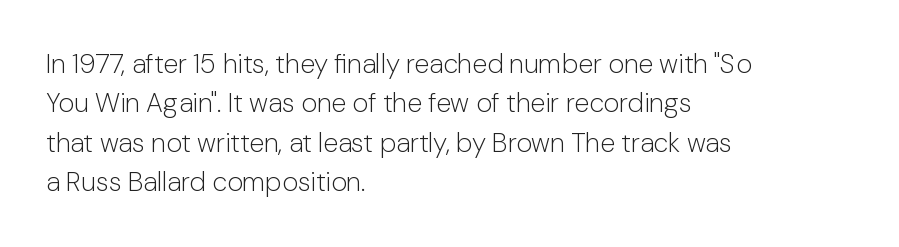
Q: Is the text bold? A: No.
Q: Is the text italic (slanted)? A: No, it is upright.
Q: Is the text underlined? A: No.
Q: How is the paragraph aligned? A: Left-aligned.
Q: Is the spacing between letters normal or unusually wide? A: Normal.
Q: Is the spacing between lines tight, normal or loose? A: Normal.
